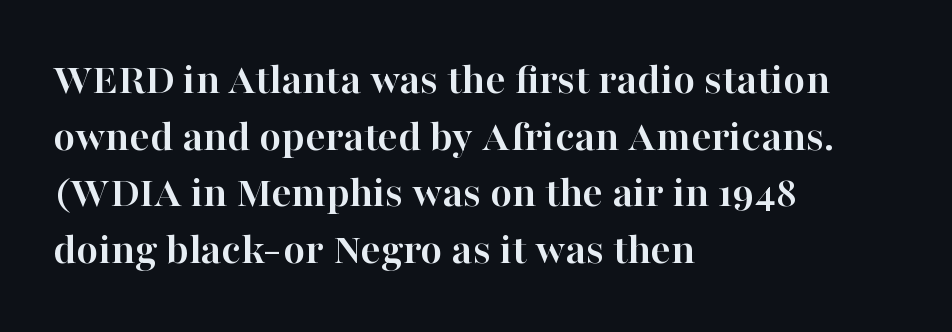
Each glyph is drawn with heavy, bold strokes. These lines are composed in type with serifs. Do the letters lean? They stand straight. The block of text has a typical density, with ordinary space between rows. Caption: standard tracking, unaltered. Check the space under the baseline: it is left empty.
